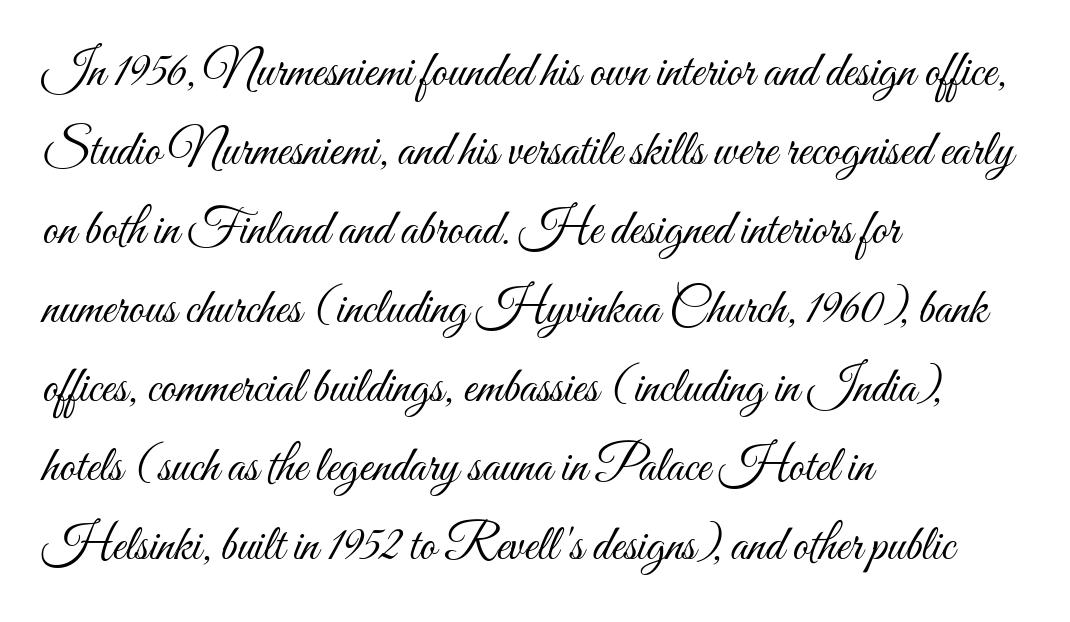
Is the stroke heavy? The answer is a plain regular-or-lighter. Baseline-to-baseline distance is the conventional proportion of letter height. The specimen omits any rule beneath the text block's lines. The setting favours the left margin, as ordinary paragraphs usually do.
